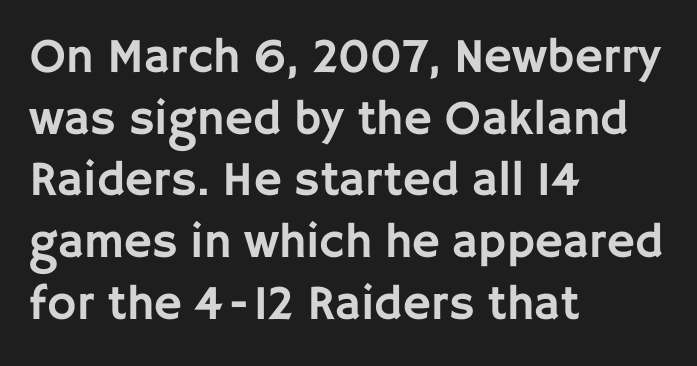
The passage shown is typed in a proportional face where columns would drift. Caption: standard tracking, unaltered. A classic flush-left, rag-right setting is used for this passage. Style check: upright. You can tell from the bare stems that sans-serif type was used.
